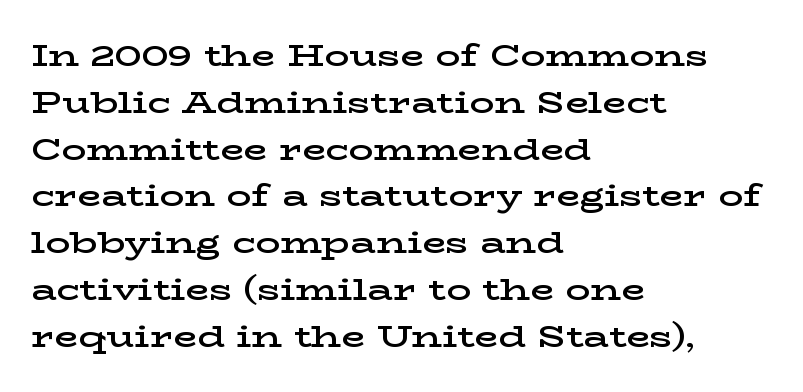
Q: Is the text bold? A: Semi-bold.
Q: Is the text italic (slanted)? A: No, it is upright.
Q: Is the typeface a serif or a sans-serif typeface? A: Serif.
Q: Is the text underlined? A: No.
Q: How is the paragraph aligned? A: Left-aligned.
Q: Is the spacing between letters normal or unusually wide? A: Normal.
Q: Is the spacing between lines tight, normal or loose? A: Normal.
Q: Width (condensed, normal, or wide)? A: Wide.
Q: Stroke contrast? A: Low.
Q: x-height? A: Medium.
Q: Monospaced? A: No.
